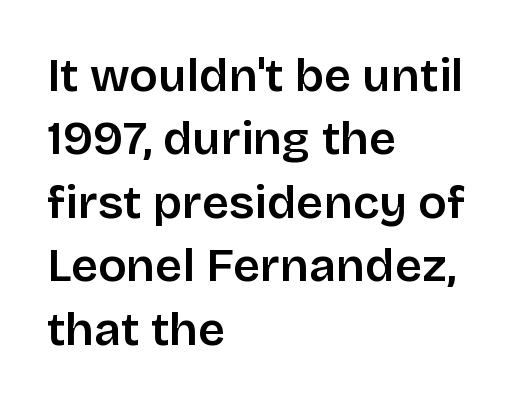
Is the block centered? No — it sits flush against the left margin. Look at the bottom of the vertical strokes: they stop flat, with no serifs. What weight is shown? A semibold, between regular and bold. Words appear dense and cohesive because spacing is normal.
